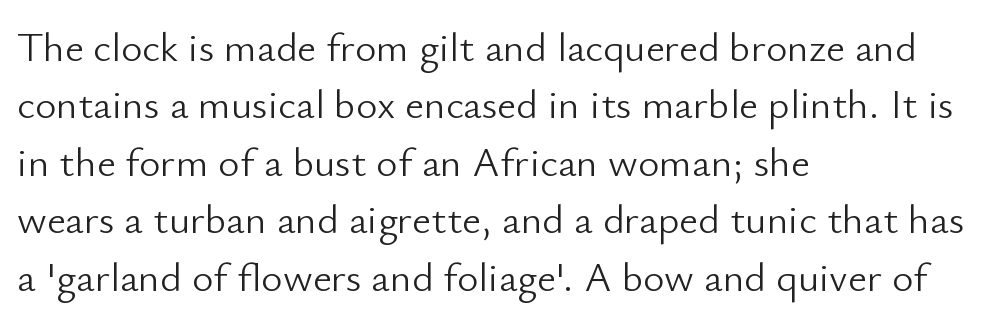
Q: Is the text bold? A: No.
Q: Is the text italic (slanted)? A: No, it is upright.
Q: Is the typeface a serif or a sans-serif typeface? A: Sans-serif.
Q: Is the text underlined? A: No.
Q: How is the paragraph aligned? A: Left-aligned.
Q: Is the spacing between letters normal or unusually wide? A: Normal.
Q: Is the spacing between lines tight, normal or loose? A: Normal.
Q: Width (condensed, normal, or wide)? A: Normal.
Q: Stroke contrast? A: Low.
Q: x-height? A: Small.
Q: Monospaced? A: No.
